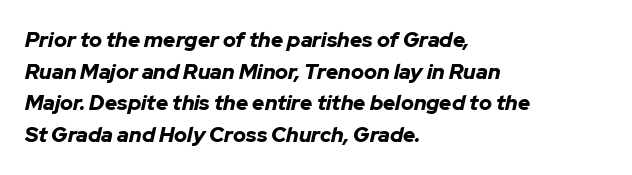
The image shows 21 px bold type, italic (leaning right); set left-aligned, normal line spacing (1.51x), normal letter spacing, not underlined.
